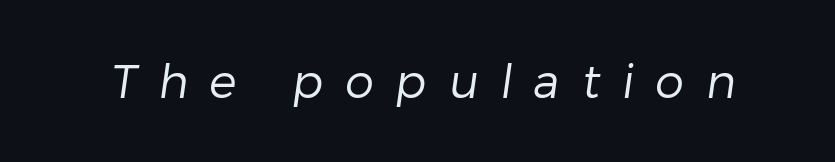
The image shows 46 px regular-weight sans-serif type; set unusually wide letter spacing (+0.47 em), not underlined; low stroke contrast and a medium x-height.
